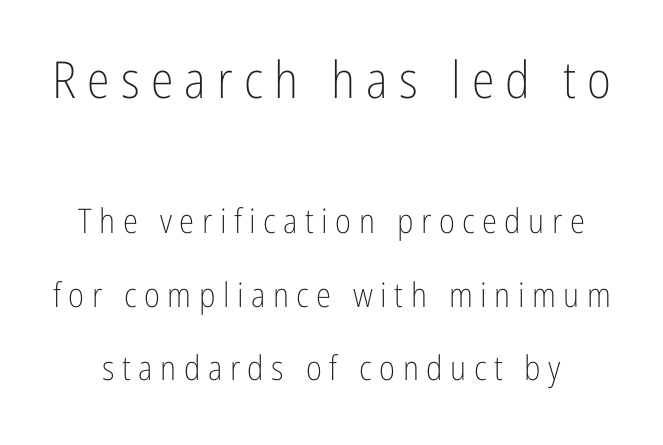
The image shows 51 px light, condensed sans-serif type, upright; set loose line spacing (2.15x), unusually wide letter spacing (+0.22 em), not underlined; the first (top) block is 1.5x larger; low stroke contrast and a medium x-height.
